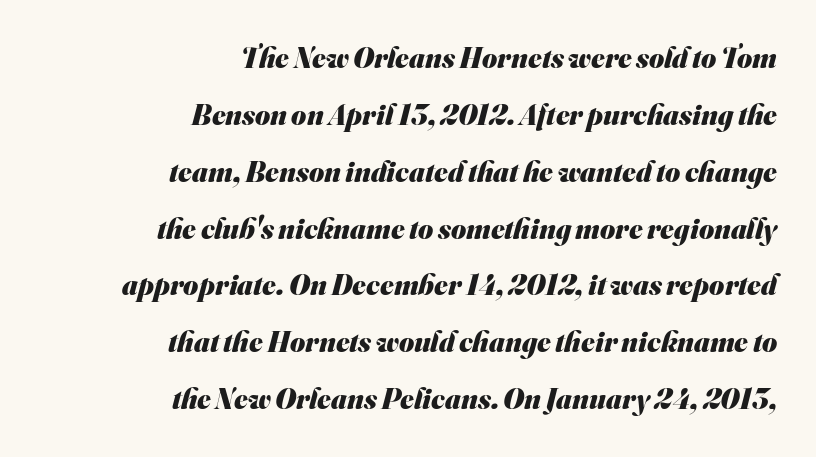
Q: Is the text bold? A: Yes.
Q: Is the typeface a serif or a sans-serif typeface? A: Sans-serif.
Q: Is the text underlined? A: No.
Q: How is the paragraph aligned? A: Right-aligned.
Q: Is the spacing between letters normal or unusually wide? A: Normal.
Q: Is the spacing between lines tight, normal or loose? A: Loose.
Q: Width (condensed, normal, or wide)? A: Normal.
Q: Stroke contrast? A: Medium.
Q: x-height? A: Small.
Q: Monospaced? A: No.
